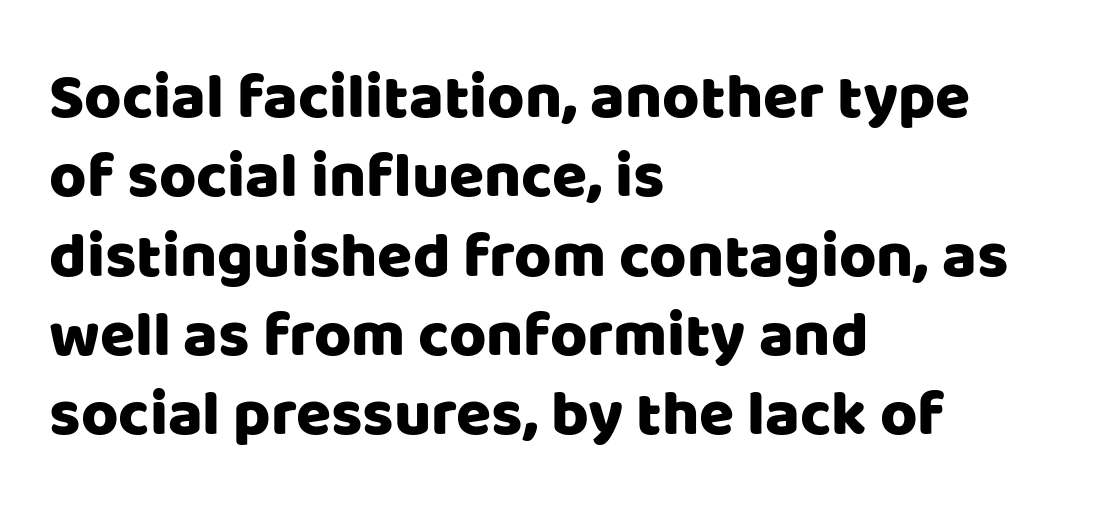
Q: Is the text italic (slanted)? A: No, it is upright.
Q: Is the typeface a serif or a sans-serif typeface? A: Sans-serif.
Q: Is the text underlined? A: No.
Q: How is the paragraph aligned? A: Left-aligned.
Q: Is the spacing between letters normal or unusually wide? A: Normal.
Q: Width (condensed, normal, or wide)? A: Normal.
Q: Stroke contrast? A: Low.
Q: x-height? A: Large.
Q: Monospaced? A: No.
